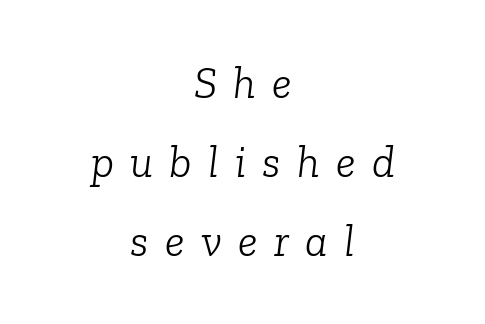
The characters are drawn with everyday or finer stroke widths. Quick note: underline off. Is the type slanted? Yes — the strokes lean at a clear angle. These lines are centered, leaving both edges ragged. Each letter's strokes conclude with small projecting serifs.
